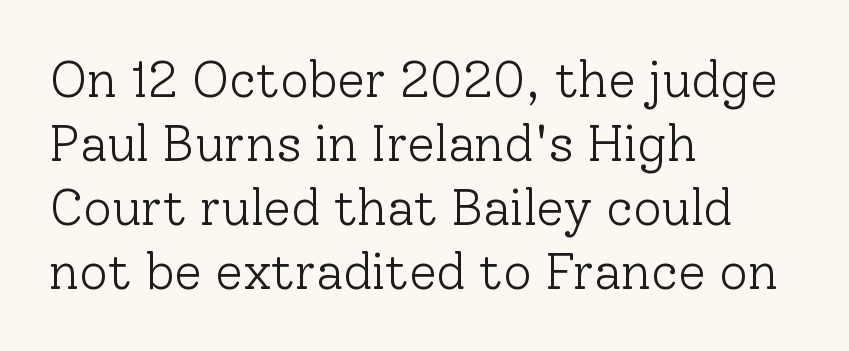
Q: Is the text bold? A: No.
Q: Is the text italic (slanted)? A: No, it is upright.
Q: Is the typeface a serif or a sans-serif typeface? A: Serif.
Q: Is the text underlined? A: No.
Q: How is the paragraph aligned? A: Left-aligned.
Q: Is the spacing between letters normal or unusually wide? A: Normal.
Q: Is the spacing between lines tight, normal or loose? A: Normal.
Q: Width (condensed, normal, or wide)? A: Normal.
Q: Stroke contrast? A: Low.
Q: x-height? A: Medium.
Q: Monospaced? A: No.
